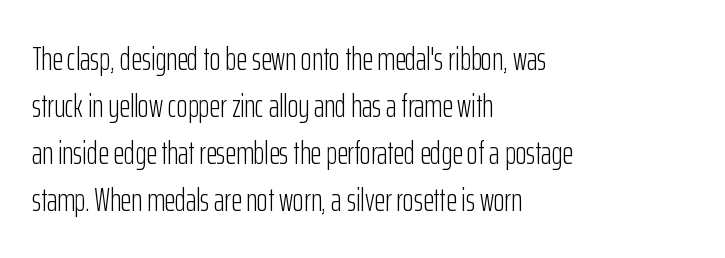
The image shows 33 px light, condensed sans-serif type, upright; set left-aligned, normal line spacing (1.42x), normal letter spacing, not underlined; low stroke contrast and a medium x-height.
